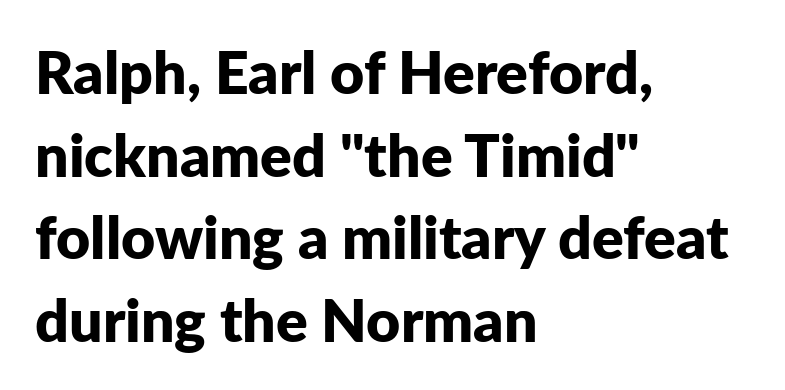
Q: Is the text bold? A: Yes.
Q: Is the text italic (slanted)? A: No, it is upright.
Q: Is the typeface a serif or a sans-serif typeface? A: Sans-serif.
Q: Is the text underlined? A: No.
Q: How is the paragraph aligned? A: Left-aligned.
Q: Is the spacing between letters normal or unusually wide? A: Normal.
Q: Is the spacing between lines tight, normal or loose? A: Normal.
Q: Width (condensed, normal, or wide)? A: Normal.
Q: Stroke contrast? A: Low.
Q: x-height? A: Medium.
Q: Monospaced? A: No.
